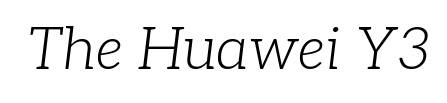
The passage shown is typed in a proportional face where columns would drift. The words here are not underlined. A quiet, ordinary-to-light weight characterises the typeface. Default kerning and tracking; the words read as compact shapes. The glyphs in this specimen are seriffed.
